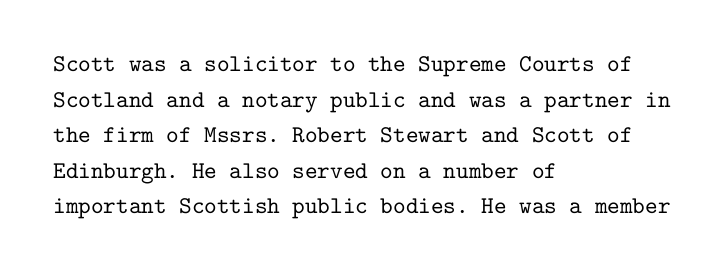
The lettering holds an erect, upright posture throughout. Inter-character spacing is left at the font's built-in metrics. The glyphs are unaccompanied by any horizontal stroke below them. Horizontal alignment here is leftward, the default for most running prose. Is there much room between lines? A standard amount, neither cramped nor airy.
